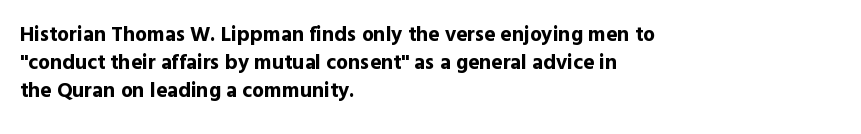
Anything drawn beneath the words? Only blank space. Evenly set lines give the paragraph a standard silhouette. In CSS terms this would be text-align: left. The font's upright variant was chosen for this text. Strokes here are thick enough to call this a true bold.
